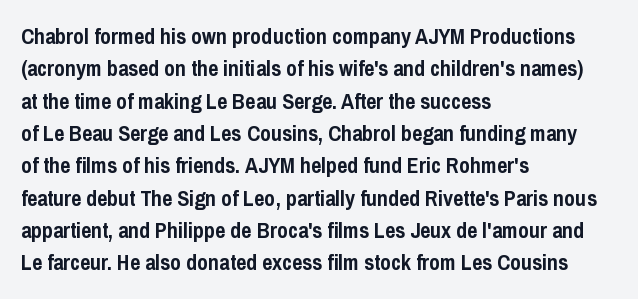
The image shows 22 px bold type, upright; set left-aligned, normal line spacing (1.47x), normal letter spacing, not underlined.
